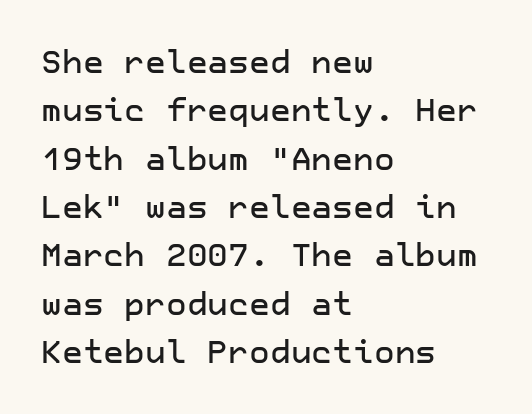
The image shows 32 px sans-serif type, upright; set left-aligned, normal line spacing (1.51x), normal letter spacing, not underlined; low stroke contrast and a medium x-height.
